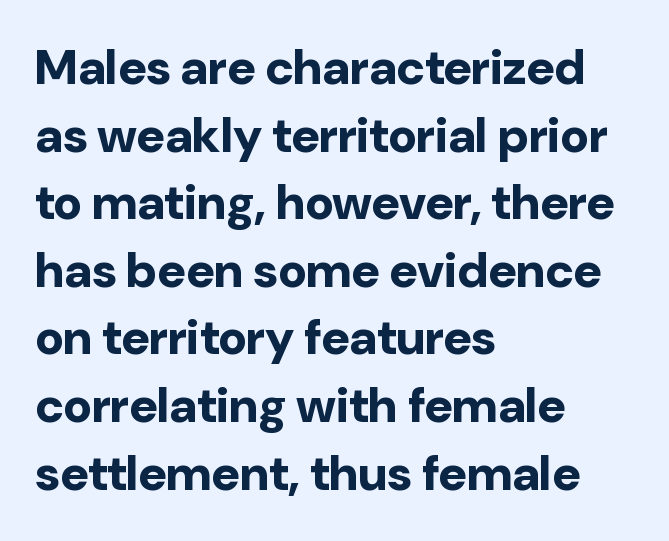
Only glyphs here, with clear space below each row. A typesetter would label this face a sans. This sample uses an upright cut, with every glyph sitting square on the baseline. Inter-character spacing is left at the font's built-in metrics.
